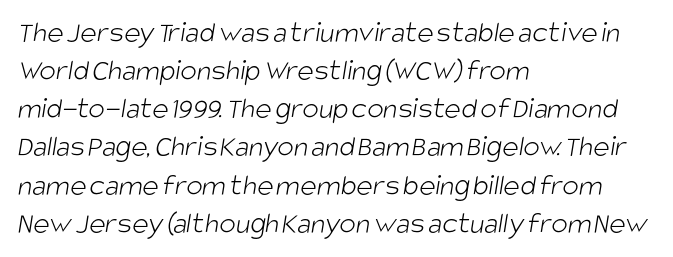
Q: Is the text bold? A: No.
Q: Is the typeface a serif or a sans-serif typeface? A: Sans-serif.
Q: Is the text underlined? A: No.
Q: How is the paragraph aligned? A: Left-aligned.
Q: Is the spacing between letters normal or unusually wide? A: Normal.
Q: Width (condensed, normal, or wide)? A: Condensed.
Q: Stroke contrast? A: Low.
Q: x-height? A: Large.
Q: Monospaced? A: No.
